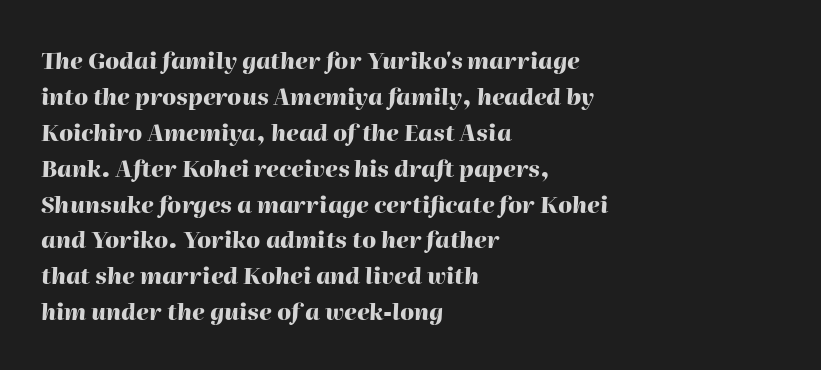
{"italic": "yes", "lean": "right", "slant_degrees": 2, "bold": "yes", "underline": "no", "align": "left", "line_spacing": "normal", "line_spacing_ratio": 1.56, "letter_spacing": "normal", "letter_spacing_em": 0.0, "glyph_px": 23}
